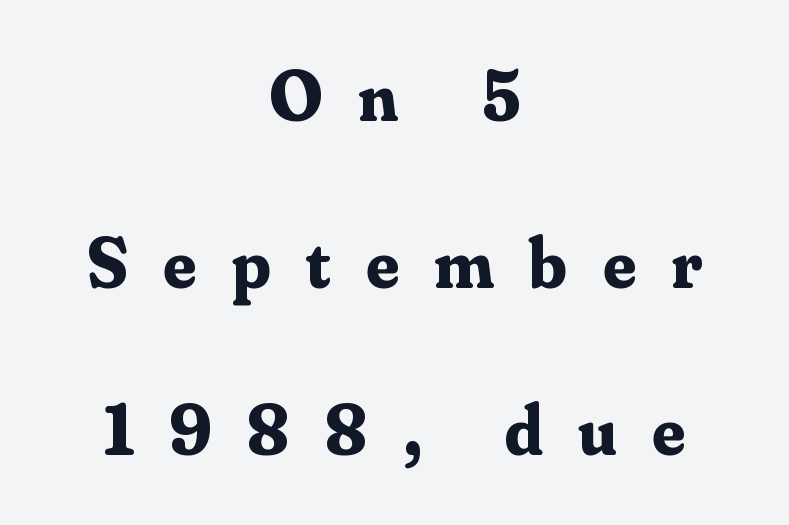
Q: Is the text bold? A: Yes.
Q: Is the text italic (slanted)? A: No, it is upright.
Q: Is the typeface a serif or a sans-serif typeface? A: Serif.
Q: Is the text underlined? A: No.
Q: How is the paragraph aligned? A: Centered.
Q: Is the spacing between letters normal or unusually wide? A: Unusually wide.
Q: Is the spacing between lines tight, normal or loose? A: Loose.
Q: Width (condensed, normal, or wide)? A: Normal.
Q: Stroke contrast? A: Medium.
Q: x-height? A: Small.
Q: Monospaced? A: No.
